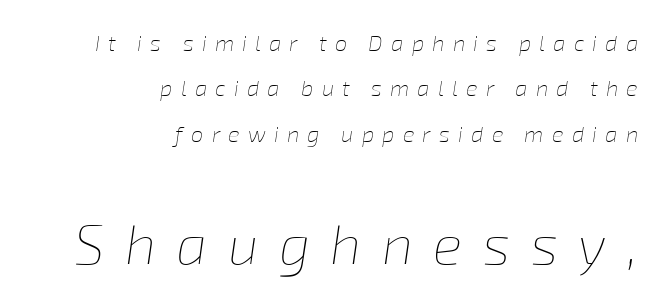
Q: Is the text bold? A: No.
Q: Is the text italic (slanted)? A: Yes, it leans right by about 8 degrees.
Q: Is the text underlined? A: No.
Q: How is the paragraph aligned? A: Right-aligned.
Q: Is the spacing between letters normal or unusually wide? A: Unusually wide.
Q: Is the spacing between lines tight, normal or loose? A: Loose.
Q: Which block of text is set in a larger size, the first (top) or the second (bottom)? A: The second (bottom) one.
Q: Width (condensed, normal, or wide)? A: Normal.
Q: Stroke contrast? A: Low.
Q: x-height? A: Medium.
Q: Monospaced? A: No.
